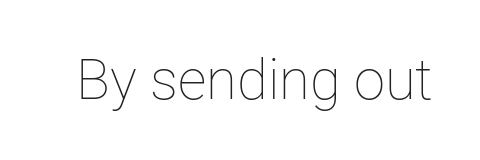
{"italic": "no", "bold": "no", "weight": "thin", "width": "normal", "stroke_contrast": "low", "x_height": "medium", "monospaced": "no", "underline": "no", "letter_spacing": "normal", "letter_spacing_em": 0.0, "glyph_px": 56}
